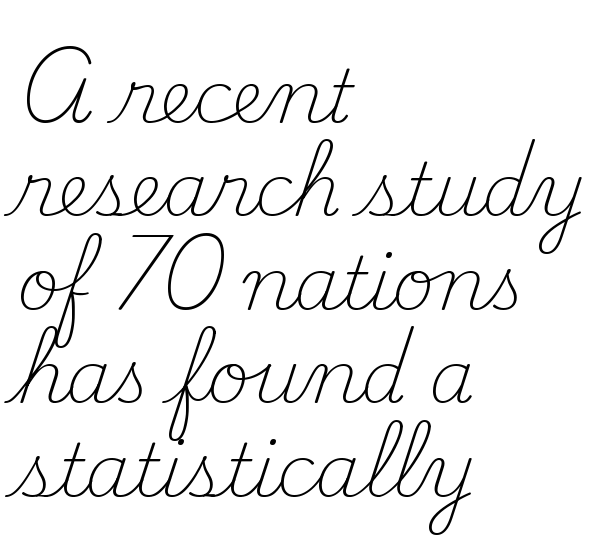
Q: Is the text bold? A: No.
Q: Is the text italic (slanted)? A: Yes.
Q: Is the typeface a serif or a sans-serif typeface? A: Serif.
Q: Is the text underlined? A: No.
Q: How is the paragraph aligned? A: Left-aligned.
Q: Is the spacing between letters normal or unusually wide? A: Normal.
Q: Is the spacing between lines tight, normal or loose? A: Normal.
Q: Width (condensed, normal, or wide)? A: Normal.
Q: Stroke contrast? A: Medium.
Q: x-height? A: Small.
Q: Monospaced? A: No.
